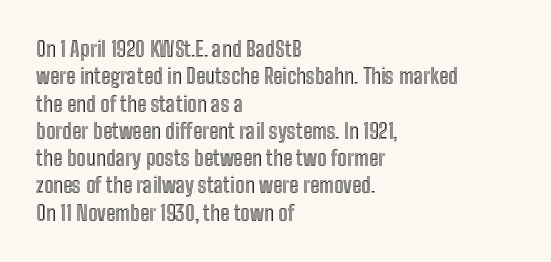
{"italic": "no", "underline": "no", "align": "left", "line_spacing": "normal", "line_spacing_ratio": 1.3, "letter_spacing": "normal", "letter_spacing_em": 0.0, "glyph_px": 21}
